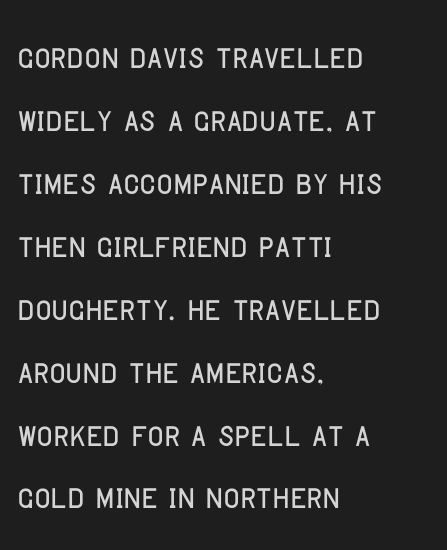
Nobody drew a line under any word here. I'd call this a sans setting — the letters go barefoot. If you measured baseline to baseline, you'd find a middling distance. Here the designer chose a conventional face with non-uniform glyph widths. The axis of the letterforms is exactly vertical. Tracking value appears to be zero — textbook default spacing.
